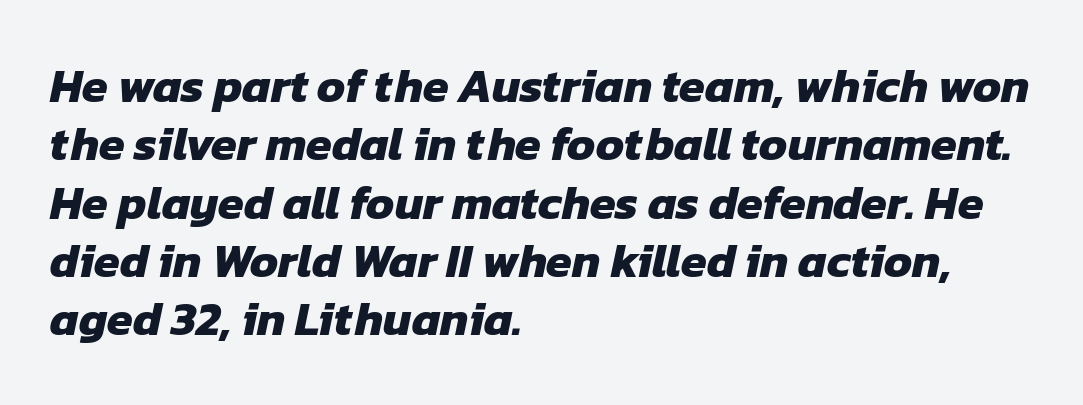
{"serif": "no", "bold": "yes", "weight": "heavy", "width": "normal", "stroke_contrast": "low", "x_height": "medium", "monospaced": "no", "underline": "no", "align": "left", "line_spacing_ratio": 1.24, "letter_spacing": "normal", "letter_spacing_em": 0.0, "glyph_px": 47}
